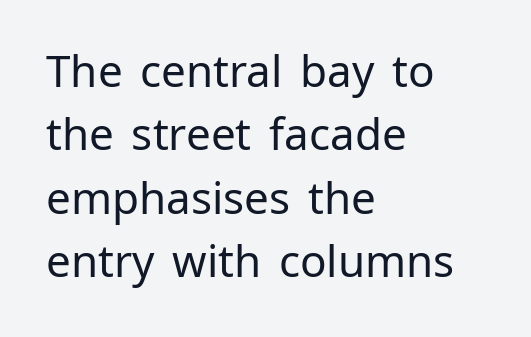
Q: Is the text bold? A: No.
Q: Is the text italic (slanted)? A: No, it is upright.
Q: Is the typeface a serif or a sans-serif typeface? A: Sans-serif.
Q: Is the text underlined? A: No.
Q: How is the paragraph aligned? A: Left-aligned.
Q: Is the spacing between letters normal or unusually wide? A: Normal.
Q: Is the spacing between lines tight, normal or loose? A: Normal.
Q: Width (condensed, normal, or wide)? A: Normal.
Q: Stroke contrast? A: Low.
Q: x-height? A: Medium.
Q: Monospaced? A: No.
